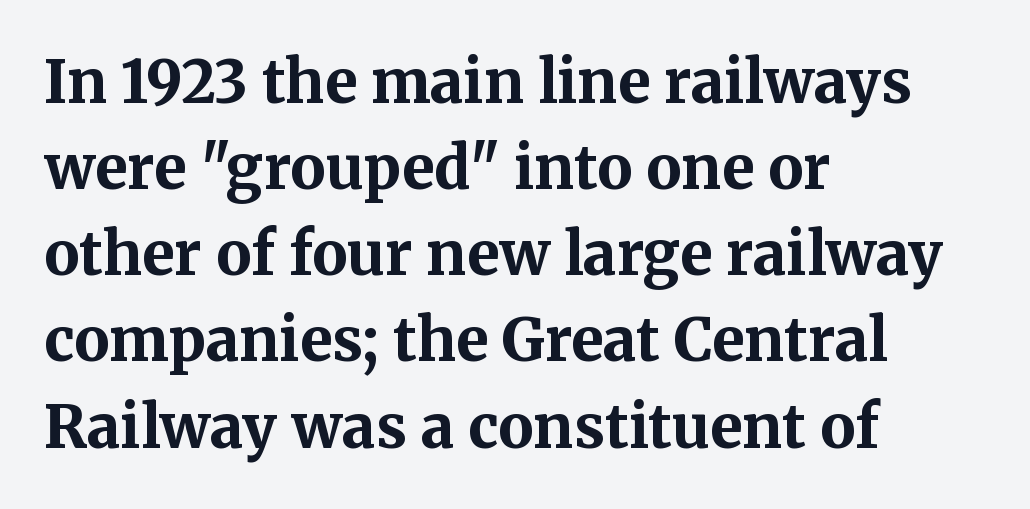
The image shows 59 px bold serif type, upright; set left-aligned, normal line spacing (1.46x), normal letter spacing, not underlined; medium stroke contrast and a medium x-height.
